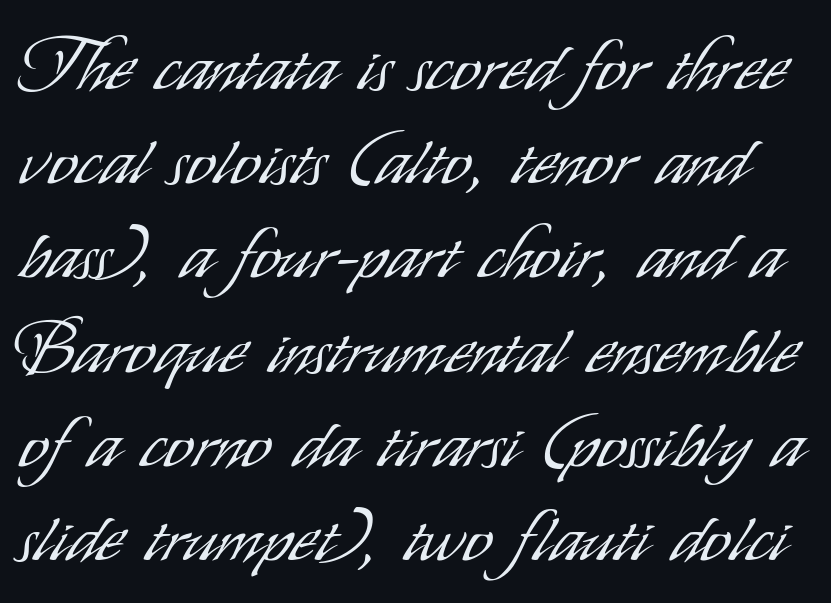
Q: Is the text bold? A: No.
Q: Is the text italic (slanted)? A: Yes.
Q: Is the typeface a serif or a sans-serif typeface? A: Sans-serif.
Q: Is the text underlined? A: No.
Q: Is the spacing between letters normal or unusually wide? A: Normal.
Q: Is the spacing between lines tight, normal or loose? A: Normal.
Q: Width (condensed, normal, or wide)? A: Condensed.
Q: Stroke contrast? A: Low.
Q: x-height? A: Small.
Q: Monospaced? A: No.
